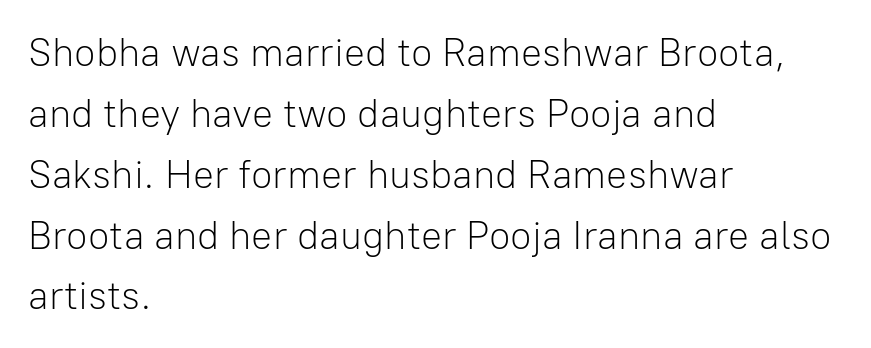
Q: Is the text bold? A: No.
Q: Is the text italic (slanted)? A: No, it is upright.
Q: Is the typeface a serif or a sans-serif typeface? A: Sans-serif.
Q: Is the text underlined? A: No.
Q: How is the paragraph aligned? A: Left-aligned.
Q: Is the spacing between letters normal or unusually wide? A: Normal.
Q: Is the spacing between lines tight, normal or loose? A: Normal.
Q: Width (condensed, normal, or wide)? A: Normal.
Q: Stroke contrast? A: Low.
Q: x-height? A: Medium.
Q: Monospaced? A: No.
